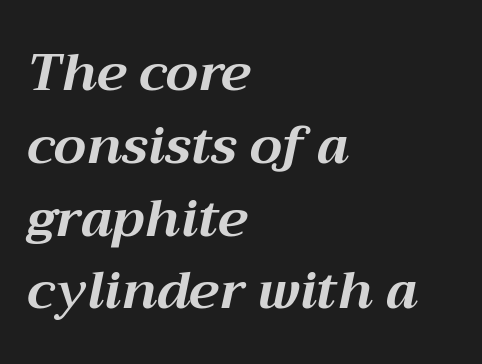
Q: Is the text bold? A: Yes.
Q: Is the text italic (slanted)? A: Yes, it leans right by about 12 degrees.
Q: Is the text underlined? A: No.
Q: How is the paragraph aligned? A: Left-aligned.
Q: Is the spacing between letters normal or unusually wide? A: Normal.
Q: Is the spacing between lines tight, normal or loose? A: Normal.
Q: Width (condensed, normal, or wide)? A: Normal.
Q: Stroke contrast? A: Medium.
Q: x-height? A: Medium.
Q: Monospaced? A: No.
